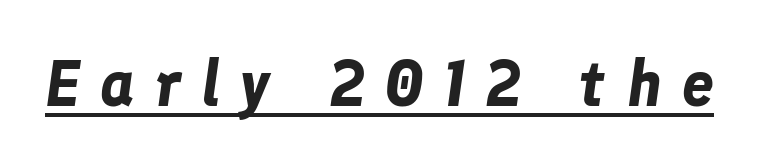
Posture: slanted. Varying glyph widths throughout — classic text-font behaviour. Thick stems and heavy bowls — unmistakably bold. This rendering widens character spacing well past its baseline value.
